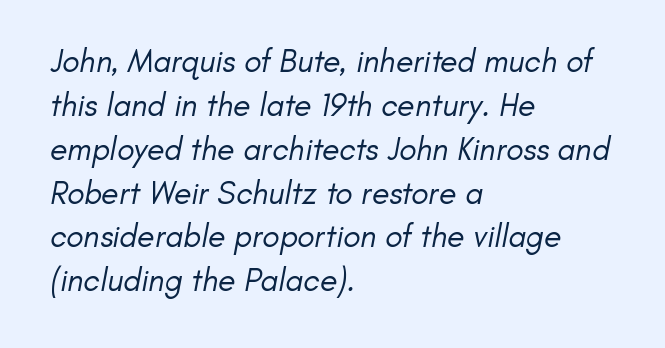
What stands out about the letter spacing? Nothing — it is the standard amount. The foot of each line stays bare and open. Spacing verdict: proportional, widths tailored to each character. Does the copy run flush right? No — it runs flush left. The passage shown is not bold in any degree. The type family on display is of the sans-serif kind.
